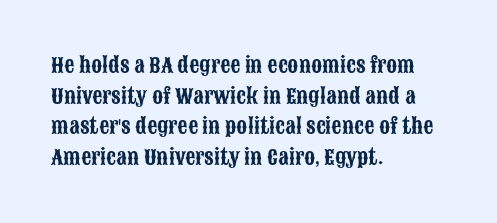
Posture: upright roman. Where is the straight margin? On the left. The passage shown stacks its lines at a standard gap. The passage shown is not underscored anywhere. The tracking reads as untouched default to a designer's eye.
